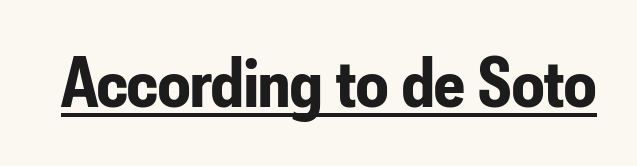
The image shows 71 px bold, condensed sans-serif type, upright; set normal letter spacing, underlined; low stroke contrast and a small x-height.
